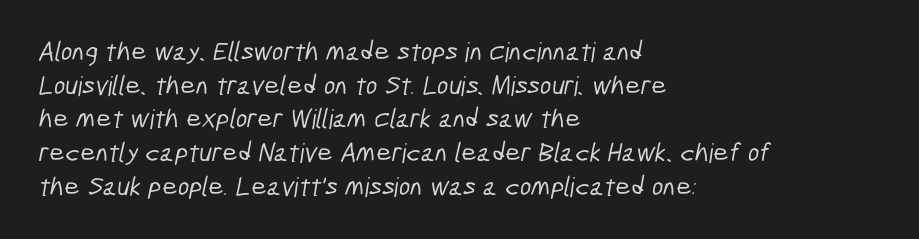
Reading down the block, your eye returns to a fixed left position each line. Plain, unruled lines of type. Evenly set lines give the paragraph a standard silhouette. Honestly, the letter spacing is just normal — you wouldn't notice it.
